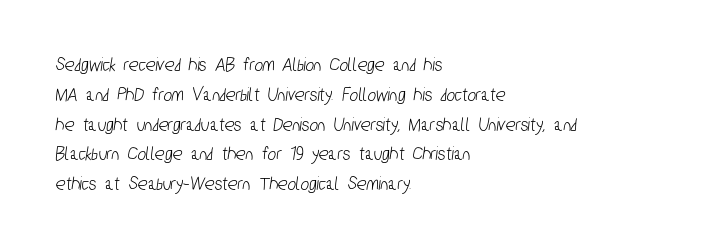
These lines are set flush left with a ragged right edge. The tracking reads as untouched default to a designer's eye. A typesetter would call this leading conventional body-copy spacing. This rendering features lettering with no underline.
